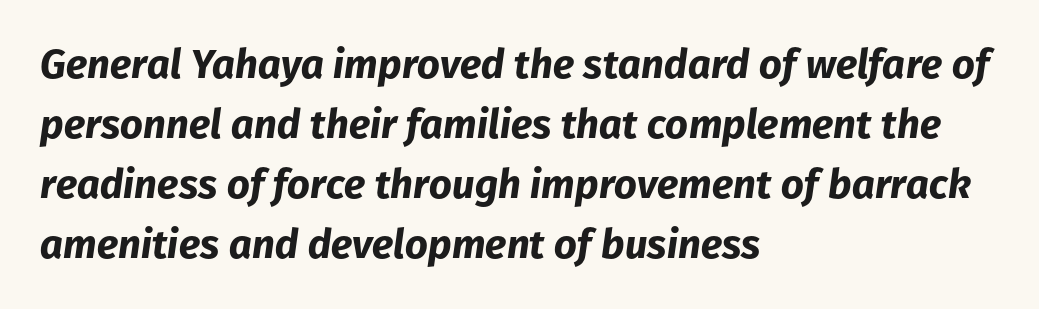
{"italic": "yes", "lean": "right", "slant_degrees": 8, "bold": "yes", "weight": "bold", "width": "normal", "stroke_contrast": "low", "x_height": "medium", "monospaced": "no", "underline": "no", "align": "left", "line_spacing": "normal", "line_spacing_ratio": 1.5, "letter_spacing": "normal", "letter_spacing_em": 0.0, "glyph_px": 40}
